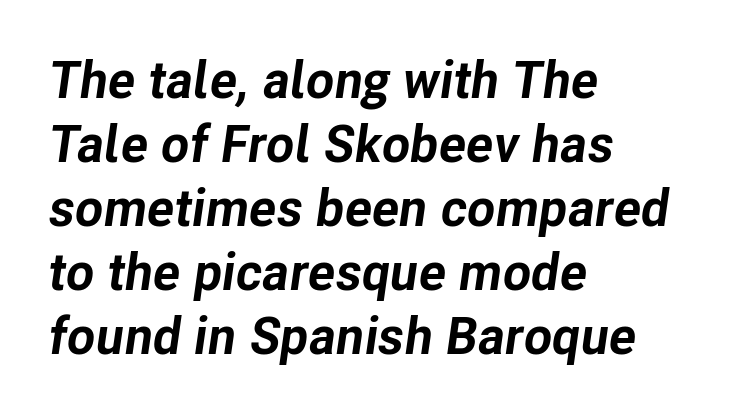
The image shows 52 px bold type, italic (leaning right); set left-aligned, line spacing 1.23x, normal letter spacing, not underlined; low stroke contrast and a medium x-height.
